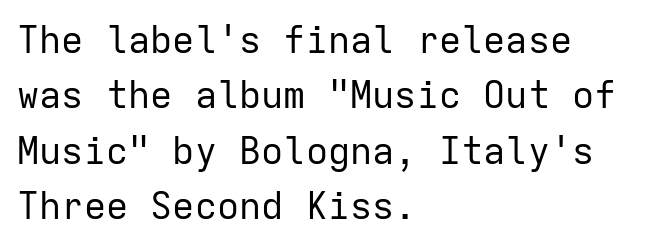
{"serif": "no", "italic": "no", "bold": "no", "weight": "regular", "width": "normal", "stroke_contrast": "low", "x_height": "medium", "monospaced": "yes", "underline": "no", "align": "left", "line_spacing": "normal", "line_spacing_ratio": 1.5, "letter_spacing": "normal", "letter_spacing_em": 0.0, "glyph_px": 37}
